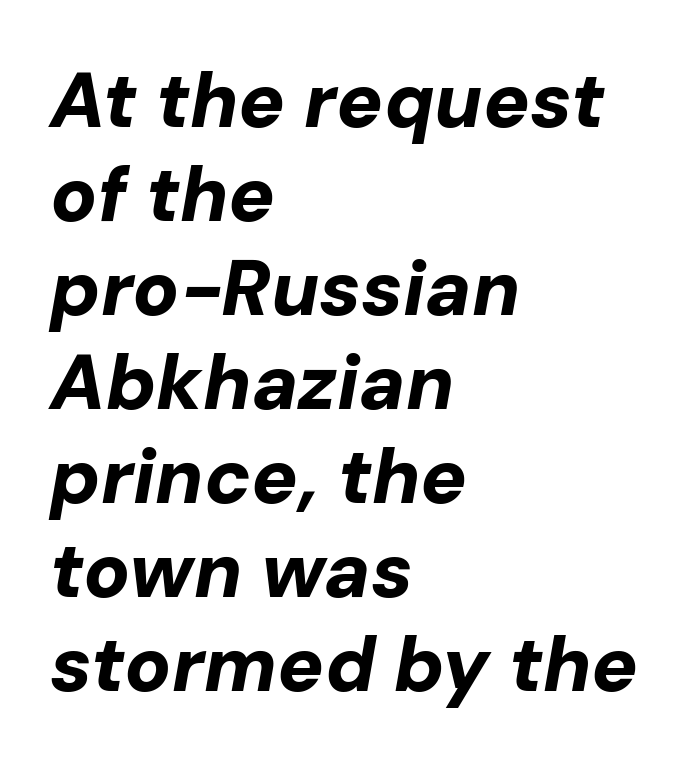
Between one letter and the next there's only the usual sliver of space. The space beneath each line is pristine and unruled. On the weight axis this lands at bold, roughly 700. Each letter keeps its own natural width here, so spacing adapts to shape.
